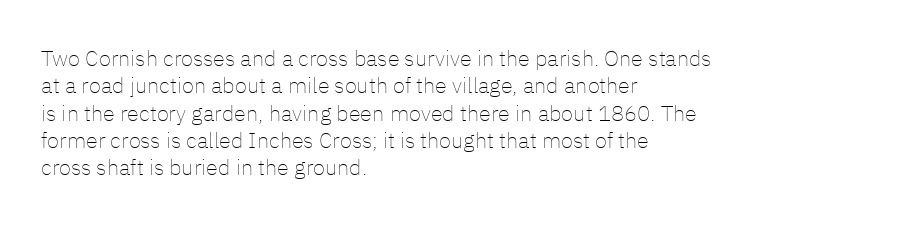
Rendered with straight, roman letterforms. Weight: not bold — regular or lighter. Words appear dense and cohesive because spacing is normal. Horizontal alignment here is leftward, the default for most running prose. A clean baseline with only descenders dipping below it.
